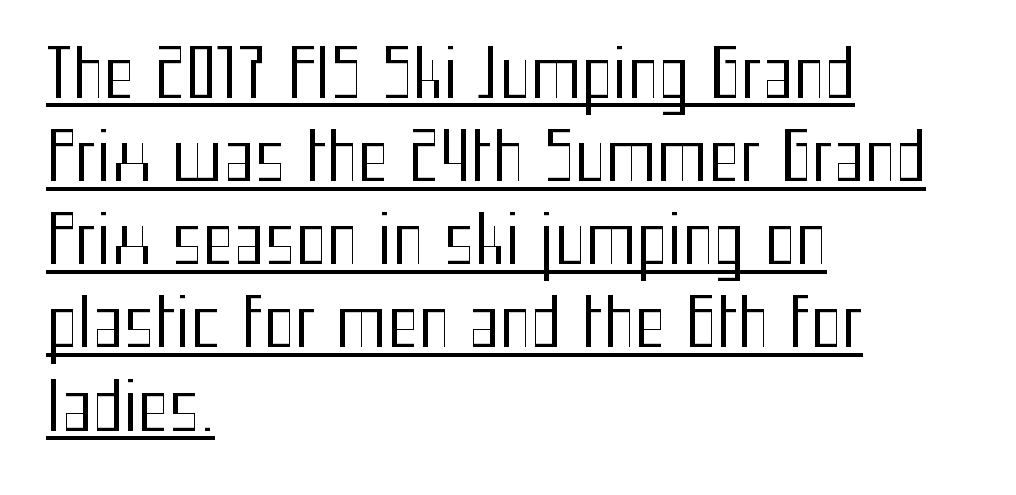
{"serif": "no", "italic": "no", "bold": "no", "weight": "regular", "width": "condensed", "stroke_contrast": "medium", "x_height": "medium", "monospaced": "no", "underline": "yes", "align": "left", "line_spacing": "normal", "line_spacing_ratio": 1.26, "letter_spacing": "normal", "letter_spacing_em": 0.0, "glyph_px": 66}
